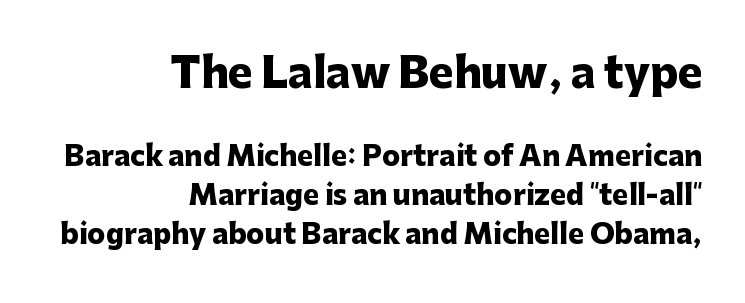
Q: Is the text bold? A: Yes.
Q: Is the text italic (slanted)? A: No, it is upright.
Q: Is the typeface a serif or a sans-serif typeface? A: Sans-serif.
Q: Is the text underlined? A: No.
Q: How is the paragraph aligned? A: Right-aligned.
Q: Is the spacing between letters normal or unusually wide? A: Normal.
Q: Is the spacing between lines tight, normal or loose? A: Normal.
Q: Which block of text is set in a larger size, the first (top) or the second (bottom)? A: The first (top) one.
Q: Width (condensed, normal, or wide)? A: Normal.
Q: Stroke contrast? A: Low.
Q: x-height? A: Medium.
Q: Monospaced? A: No.
